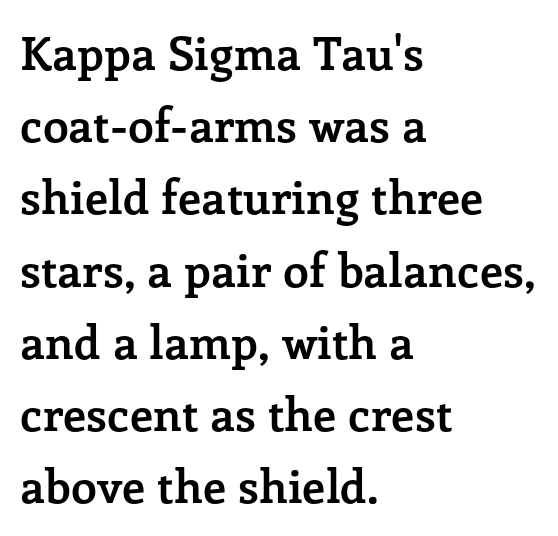
Q: Is the text bold? A: Yes.
Q: Is the text italic (slanted)? A: No, it is upright.
Q: Is the typeface a serif or a sans-serif typeface? A: Serif.
Q: Is the text underlined? A: No.
Q: How is the paragraph aligned? A: Left-aligned.
Q: Is the spacing between letters normal or unusually wide? A: Normal.
Q: Is the spacing between lines tight, normal or loose? A: Normal.
Q: Width (condensed, normal, or wide)? A: Normal.
Q: Stroke contrast? A: Low.
Q: x-height? A: Medium.
Q: Monospaced? A: No.
